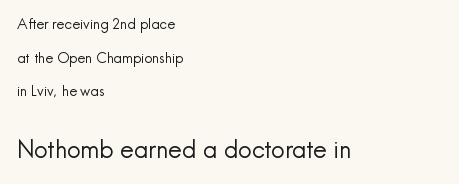
{"italic": "no", "bold": "no", "underline": "no", "align": "left", "line_spacing": "loose", "line_spacing_ratio": 2.4, "letter_spacing": "normal", "letter_spacing_em": 0.0, "larger_block": "second", "size_ratio": 1.71, "glyph_px": 24}
